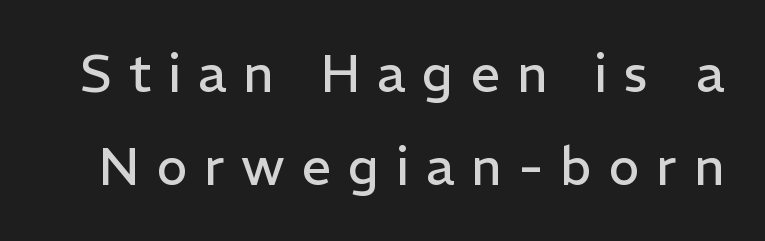
Q: Is the text bold? A: No.
Q: Is the text italic (slanted)? A: No, it is upright.
Q: Is the typeface a serif or a sans-serif typeface? A: Sans-serif.
Q: Is the text underlined? A: No.
Q: Is the spacing between letters normal or unusually wide? A: Unusually wide.
Q: Width (condensed, normal, or wide)? A: Normal.
Q: Stroke contrast? A: Low.
Q: x-height? A: Medium.
Q: Monospaced? A: No.
